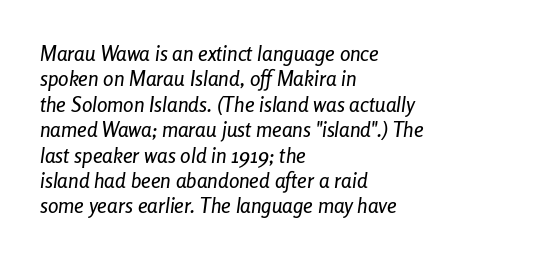
Teacher's note: observe the even left margin — that is flush-left alignment. Observe the lean: these are italic letterforms. The gaps between neighbouring characters are ordinary and unremarkable. Beneath every word, the page is bare.
